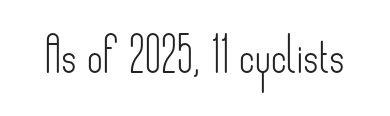
{"serif": "no", "italic": "no", "bold": "no", "weight": "light", "width": "condensed", "stroke_contrast": "low", "x_height": "small", "monospaced": "no", "underline": "no", "letter_spacing": "normal", "letter_spacing_em": 0.0, "glyph_px": 34}
